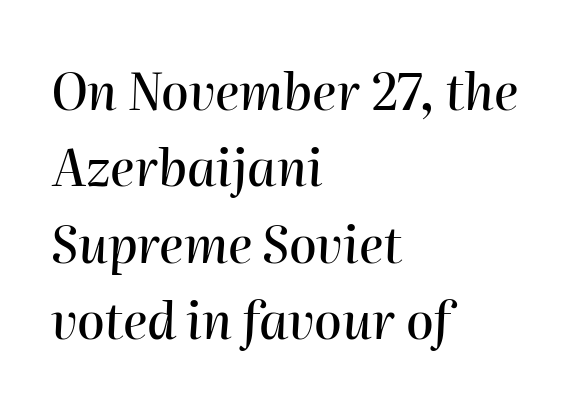
Q: Is the text italic (slanted)? A: Yes, it leans right by about 2 degrees.
Q: Is the text underlined? A: No.
Q: How is the paragraph aligned? A: Left-aligned.
Q: Is the spacing between letters normal or unusually wide? A: Normal.
Q: Is the spacing between lines tight, normal or loose? A: Normal.
Q: Width (condensed, normal, or wide)? A: Normal.
Q: Stroke contrast? A: High.
Q: x-height? A: Medium.
Q: Monospaced? A: No.
